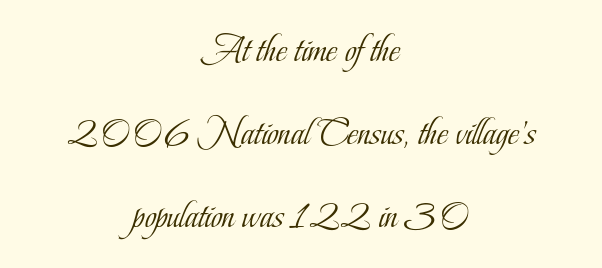
{"serif": "yes", "bold": "no", "weight": "light", "width": "condensed", "stroke_contrast": "low", "x_height": "small", "monospaced": "no", "underline": "no", "align": "center", "line_spacing": "loose", "line_spacing_ratio": 2.13, "letter_spacing": "normal", "letter_spacing_em": 0.0, "glyph_px": 39}
